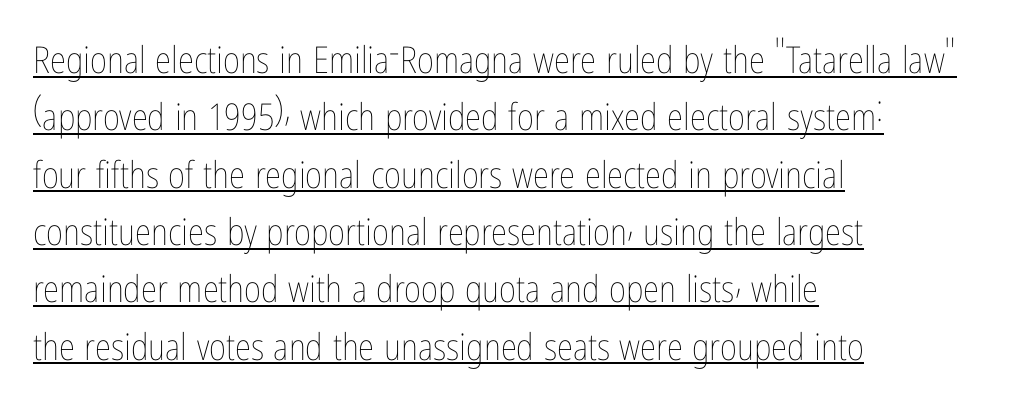
{"italic": "no", "bold": "no", "weight": "thin", "width": "condensed", "stroke_contrast": "low", "x_height": "medium", "monospaced": "no", "underline": "yes", "align": "left", "line_spacing": "normal", "line_spacing_ratio": 1.55, "letter_spacing": "normal", "letter_spacing_em": 0.0, "glyph_px": 37}
